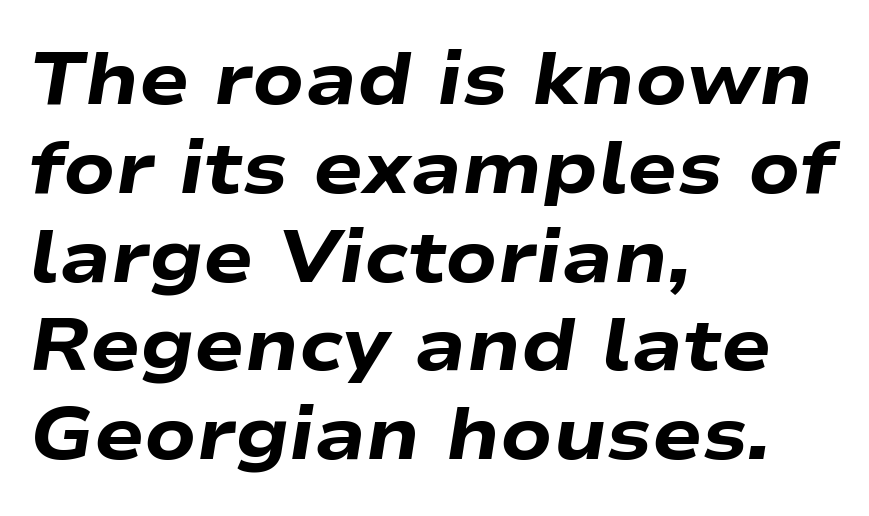
The image shows 74 px heavy, wide type, italic (leaning right); set left-aligned, line spacing 1.2x, normal letter spacing, not underlined; low stroke contrast and a medium x-height.
